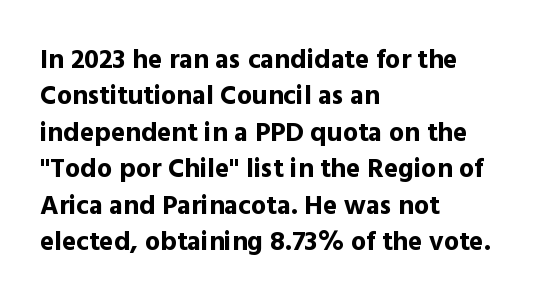
The image shows 27 px bold type, upright; set left-aligned, normal line spacing (1.35x), normal letter spacing, not underlined.
